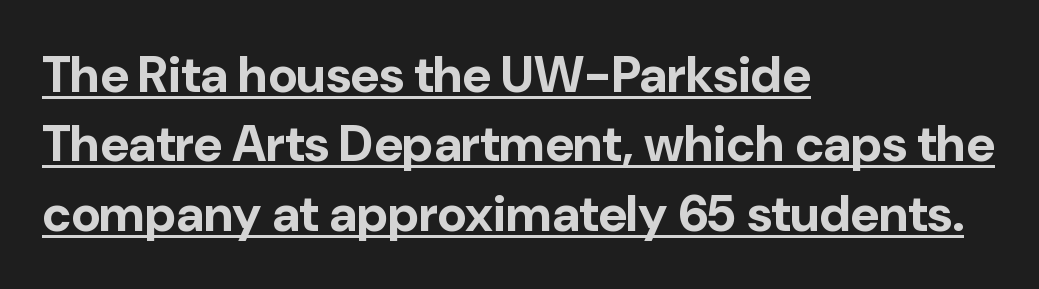
{"serif": "no", "italic": "no", "bold": "yes", "weight": "bold", "width": "normal", "stroke_contrast": "low", "x_height": "medium", "monospaced": "no", "underline": "yes", "align": "left", "line_spacing": "normal", "line_spacing_ratio": 1.39, "letter_spacing": "normal", "letter_spacing_em": 0.0, "glyph_px": 50}
